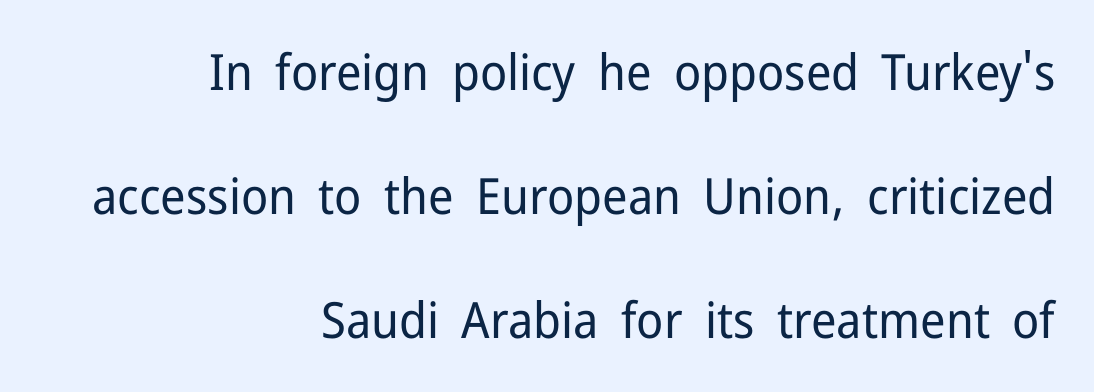
Q: Is the text bold? A: No.
Q: Is the text italic (slanted)? A: No, it is upright.
Q: Is the typeface a serif or a sans-serif typeface? A: Sans-serif.
Q: Is the text underlined? A: No.
Q: How is the paragraph aligned? A: Right-aligned.
Q: Is the spacing between letters normal or unusually wide? A: Normal.
Q: Is the spacing between lines tight, normal or loose? A: Loose.
Q: Width (condensed, normal, or wide)? A: Normal.
Q: Stroke contrast? A: Low.
Q: x-height? A: Medium.
Q: Monospaced? A: No.
